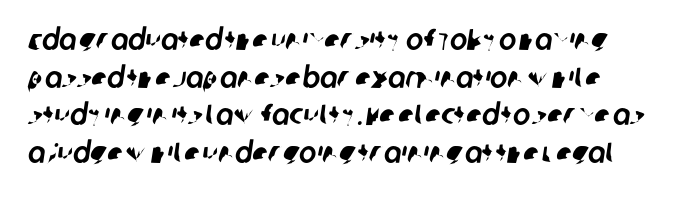
{"serif": "no", "width": "normal", "stroke_contrast": "low", "x_height": "large", "monospaced": "no", "underline": "no", "line_spacing": "normal", "line_spacing_ratio": 1.3, "letter_spacing": "normal", "letter_spacing_em": 0.0, "glyph_px": 29}
